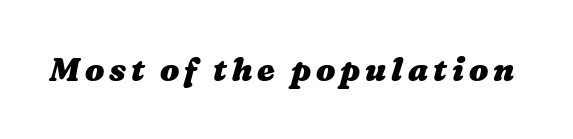
Q: Is the text bold? A: Yes.
Q: Is the text underlined? A: No.
Q: Width (condensed, normal, or wide)? A: Wide.
Q: Stroke contrast? A: Medium.
Q: x-height? A: Medium.
Q: Monospaced? A: No.
